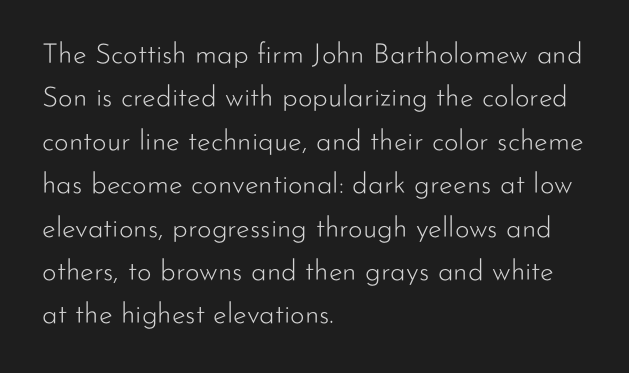
Nothing sits at the stroke ends, so this counts as sans-serif. These lines were composed using upright roman letters. Compared with typical paragraphs, the rows here are spaced about the same. Weight: regular or lighter.
